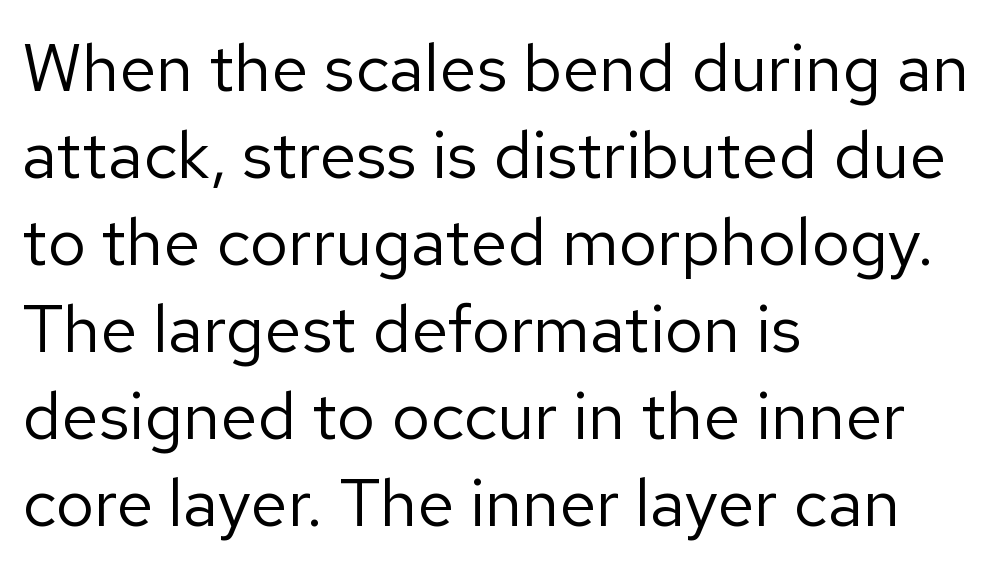
Q: Is the text bold? A: No.
Q: Is the text italic (slanted)? A: No, it is upright.
Q: Is the typeface a serif or a sans-serif typeface? A: Sans-serif.
Q: Is the text underlined? A: No.
Q: How is the paragraph aligned? A: Left-aligned.
Q: Is the spacing between letters normal or unusually wide? A: Normal.
Q: Is the spacing between lines tight, normal or loose? A: Normal.
Q: Width (condensed, normal, or wide)? A: Normal.
Q: Stroke contrast? A: Low.
Q: x-height? A: Medium.
Q: Monospaced? A: No.
